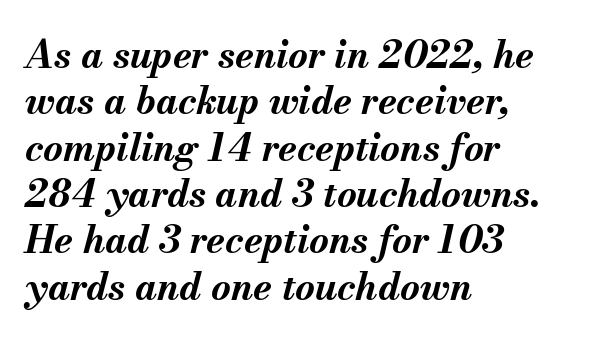
{"italic": "yes", "lean": "right", "slant_degrees": 13, "bold": "yes", "weight": "bold", "width": "normal", "stroke_contrast": "medium", "x_height": "small", "monospaced": "no", "underline": "no", "align": "left", "line_spacing_ratio": 1.22, "letter_spacing": "normal", "letter_spacing_em": 0.0, "glyph_px": 38}
